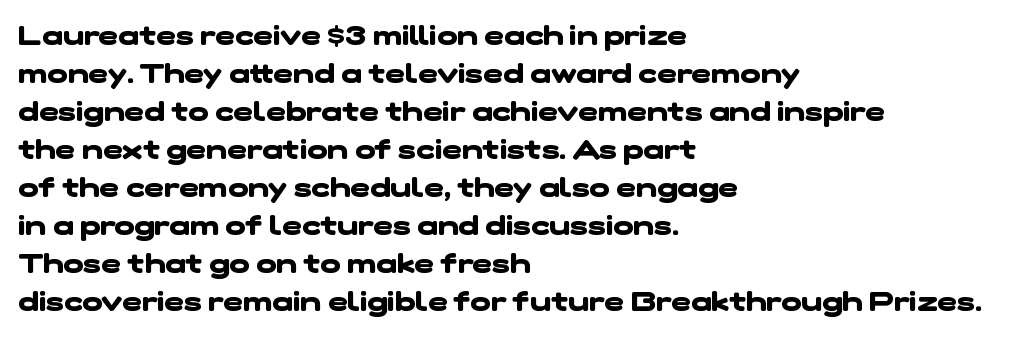
{"bold": "yes", "underline": "no", "align": "left", "line_spacing": "normal", "line_spacing_ratio": 1.41, "letter_spacing": "normal", "letter_spacing_em": 0.0, "glyph_px": 27}
